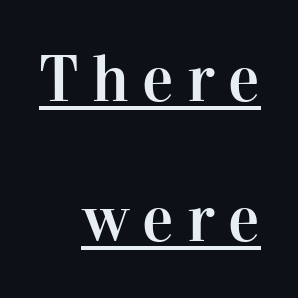
The image shows 66 px serif type, upright; set right-aligned, loose line spacing (2.12x), unusually wide letter spacing (+0.2 em), underlined; high stroke contrast and a medium x-height.
